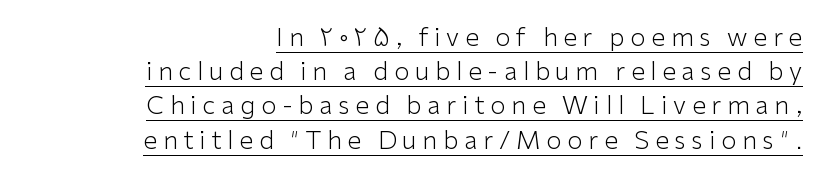
The image shows 25 px text type, upright; set right-aligned, normal line spacing (1.37x), unusually wide letter spacing (+0.23 em), underlined.
